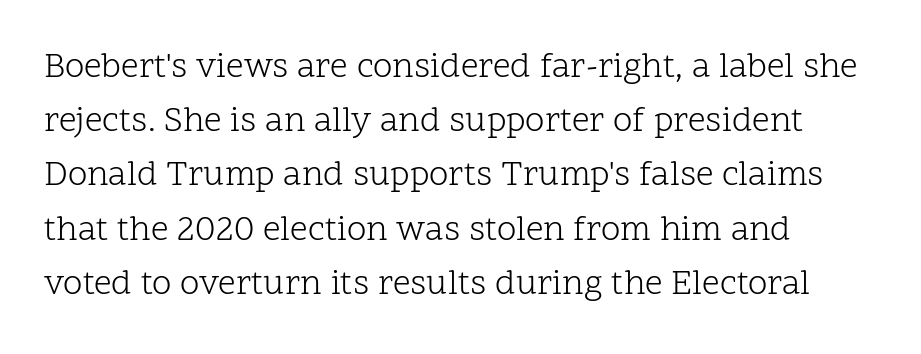
The image shows 35 px light serif type, upright; set left-aligned, normal line spacing (1.55x), normal letter spacing, not underlined; low stroke contrast and a medium x-height.
